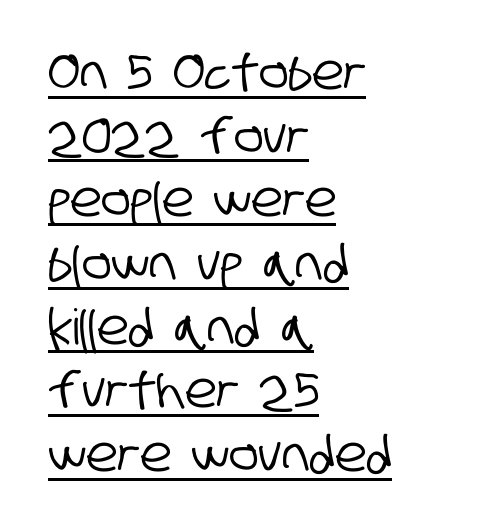
The image shows 49 px condensed sans-serif type; set left-aligned, normal line spacing (1.3x), normal letter spacing, underlined; low stroke contrast and a large x-height.
